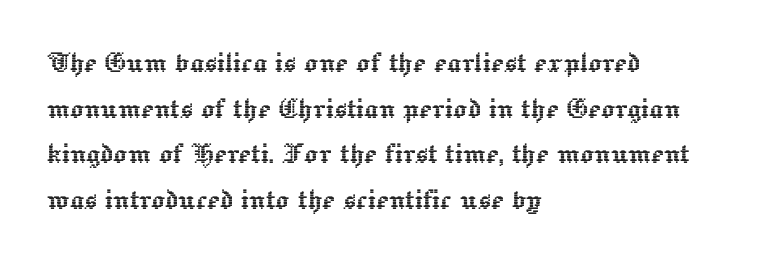
Q: Is the text italic (slanted)? A: No, it is upright.
Q: Is the text underlined? A: No.
Q: How is the paragraph aligned? A: Left-aligned.
Q: Is the spacing between letters normal or unusually wide? A: Normal.
Q: Is the spacing between lines tight, normal or loose? A: Normal.
Q: Width (condensed, normal, or wide)? A: Normal.
Q: x-height? A: Medium.
Q: Monospaced? A: No.
